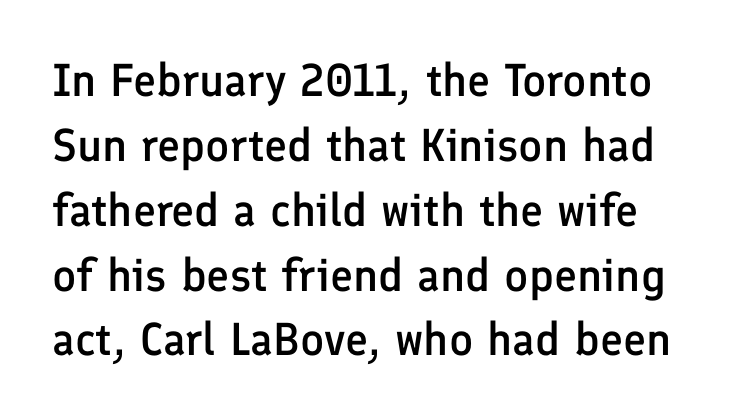
The image shows 46 px semibold sans-serif type, upright; set normal line spacing (1.41x), normal letter spacing, not underlined; low stroke contrast and a medium x-height.
